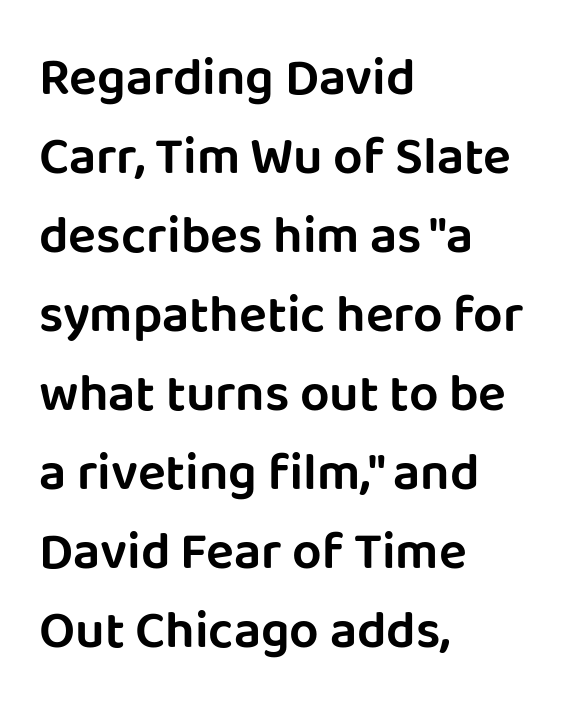
Q: Is the text italic (slanted)? A: No, it is upright.
Q: Is the typeface a serif or a sans-serif typeface? A: Sans-serif.
Q: Is the text underlined? A: No.
Q: How is the paragraph aligned? A: Left-aligned.
Q: Is the spacing between letters normal or unusually wide? A: Normal.
Q: Is the spacing between lines tight, normal or loose? A: Normal.
Q: Width (condensed, normal, or wide)? A: Normal.
Q: Stroke contrast? A: Low.
Q: x-height? A: Large.
Q: Monospaced? A: No.
